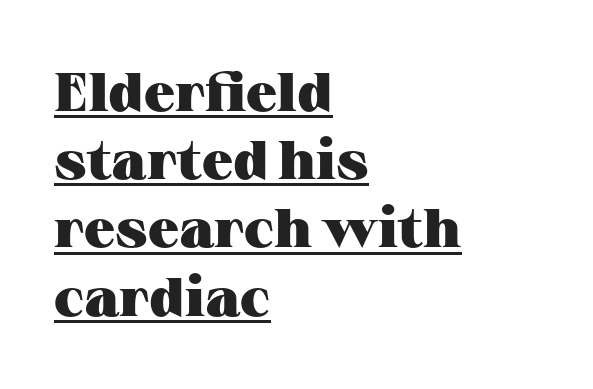
The image shows 55 px heavy, wide serif type, upright; set left-aligned, line spacing 1.24x, normal letter spacing, underlined; medium stroke contrast and a medium x-height.
